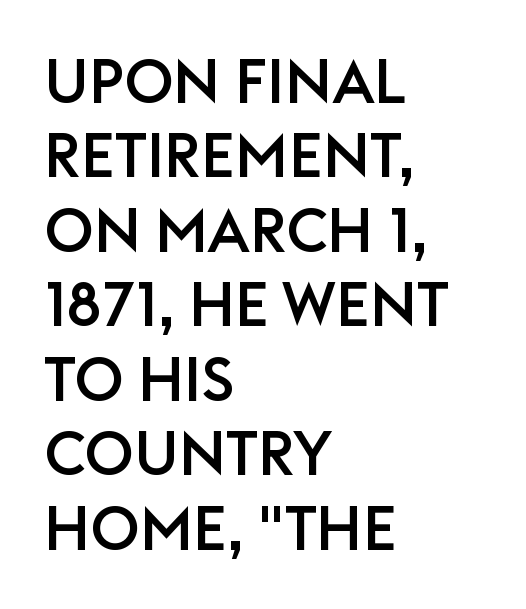
{"serif": "no", "italic": "no", "width": "normal", "stroke_contrast": "low", "x_height": "large", "monospaced": "no", "underline": "no", "align": "left", "line_spacing_ratio": 1.22, "letter_spacing": "normal", "letter_spacing_em": 0.0, "glyph_px": 61}
